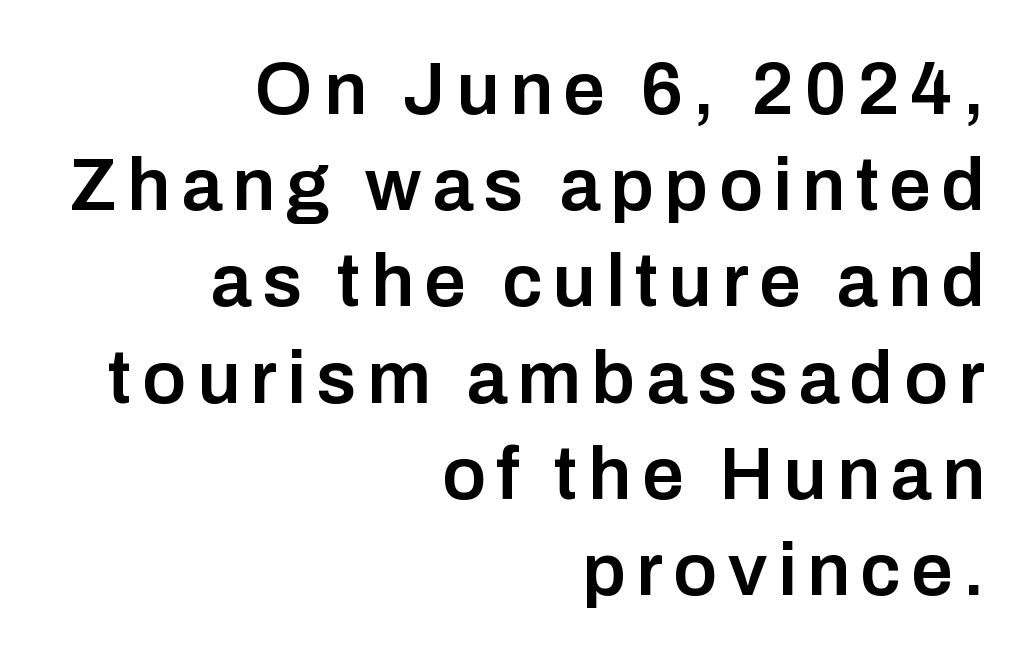
{"serif": "no", "italic": "no", "bold": "semi", "weight": "semibold", "width": "normal", "stroke_contrast": "low", "x_height": "medium", "monospaced": "no", "underline": "no", "align": "right", "line_spacing": "normal", "line_spacing_ratio": 1.3, "glyph_px": 74}
